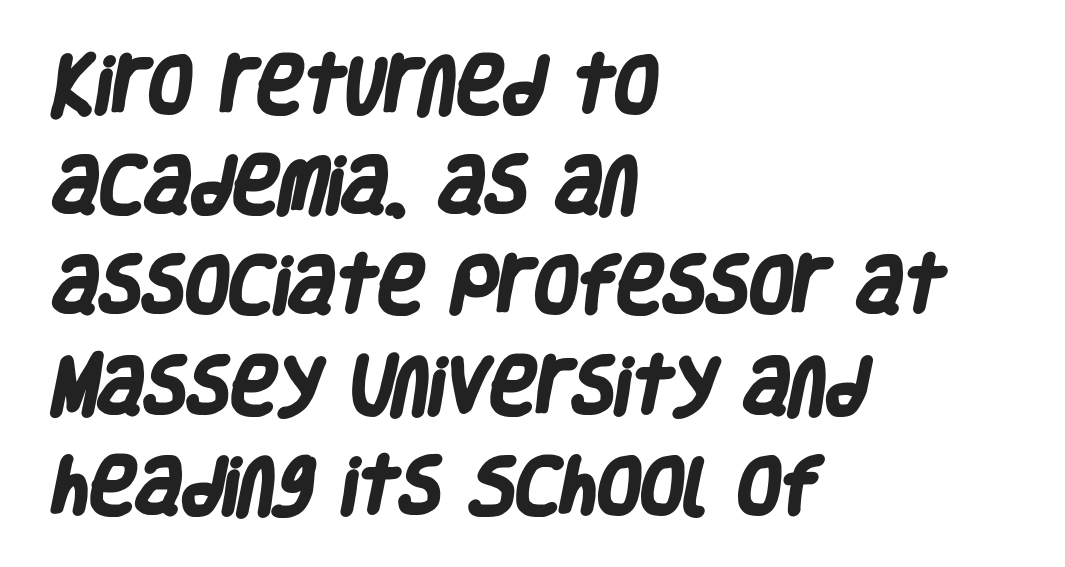
The image shows 63 px heavy, condensed sans-serif type; set left-aligned, normal line spacing (1.59x), normal letter spacing, not underlined; low stroke contrast and a large x-height.
